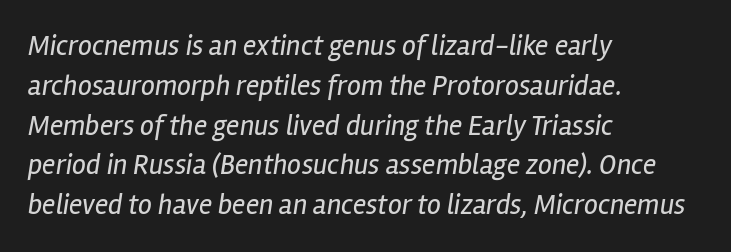
Q: Is the text bold? A: No.
Q: Is the text italic (slanted)? A: Yes, it leans right by about 12 degrees.
Q: Is the text underlined? A: No.
Q: How is the paragraph aligned? A: Left-aligned.
Q: Is the spacing between letters normal or unusually wide? A: Normal.
Q: Is the spacing between lines tight, normal or loose? A: Normal.
Q: Width (condensed, normal, or wide)? A: Condensed.
Q: Stroke contrast? A: Low.
Q: x-height? A: Medium.
Q: Monospaced? A: No.
